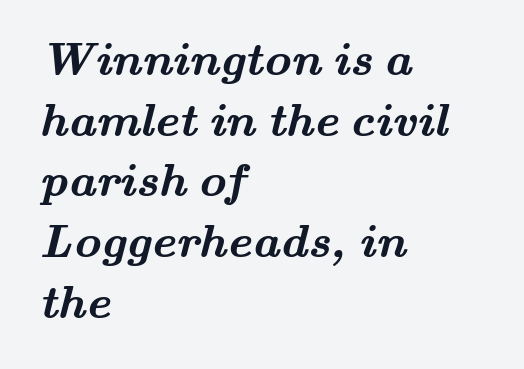
{"serif": "yes", "bold": "yes", "weight": "semibold", "width": "wide", "stroke_contrast": "medium", "x_height": "small", "monospaced": "no", "underline": "no", "align": "left", "line_spacing": "normal", "line_spacing_ratio": 1.29, "letter_spacing": "normal", "letter_spacing_em": 0.0, "glyph_px": 47}
